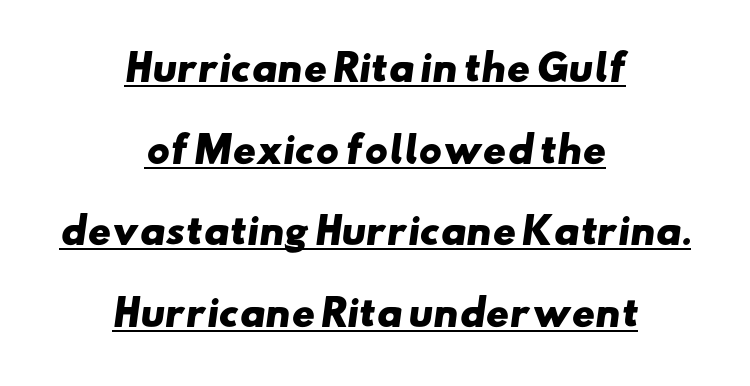
These lines are centered, leaving both edges ragged. Tracking here is standard; glyphs follow each other at the usual distance. The passage shown is underscored from start to finish. Proportional: the letters do not fall into vertical columns.
